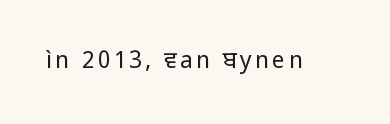
Q: Is the text bold? A: No.
Q: Is the text italic (slanted)? A: No, it is upright.
Q: Is the text underlined? A: No.
